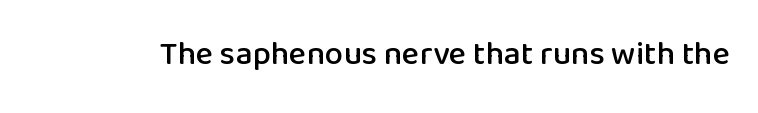
The image shows 33 px sans-serif type, upright; set normal letter spacing, not underlined; low stroke contrast and a medium x-height.
